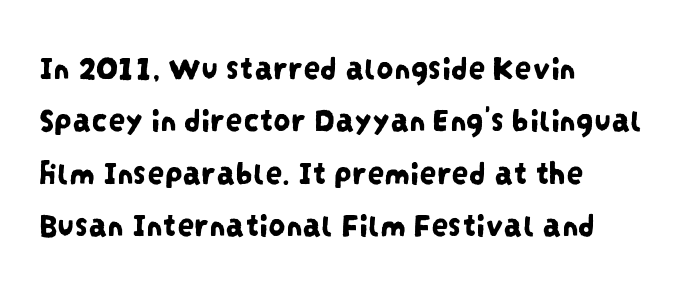
{"serif": "no", "width": "condensed", "stroke_contrast": "low", "x_height": "large", "monospaced": "no", "underline": "no", "align": "left", "line_spacing": "normal", "line_spacing_ratio": 1.54, "letter_spacing": "normal", "letter_spacing_em": 0.0, "glyph_px": 34}
